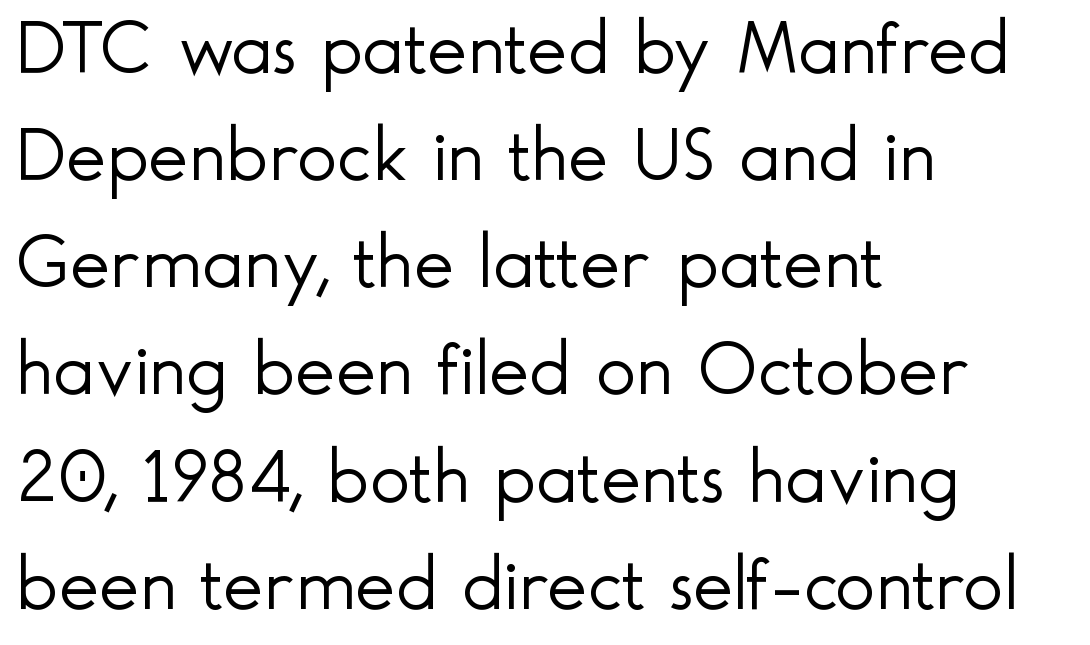
Normally led — the rows are evenly, conventionally spaced. The rendering uses natural spacing where letterforms have individual widths. Here the glyphs are tracked normally, forming tight word shapes. Horizontally, the lines are justified to the leading edge only. Does the type have serifs? No, each stem ends abruptly.
